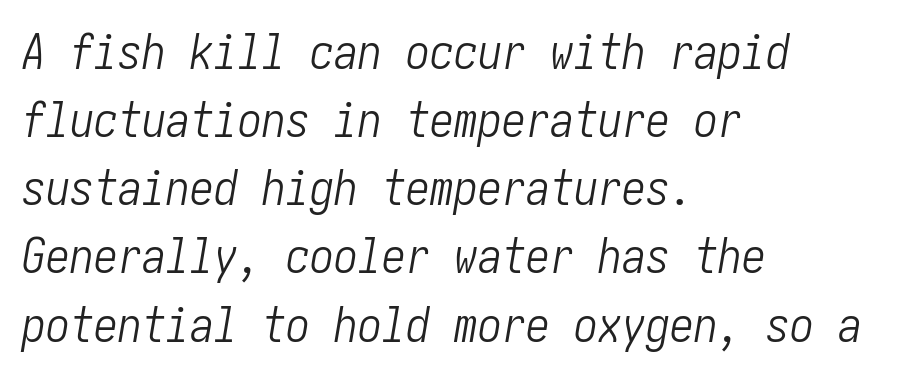
Q: Is the text bold? A: No.
Q: Is the text italic (slanted)? A: Yes, it leans right by about 10 degrees.
Q: Is the text underlined? A: No.
Q: How is the paragraph aligned? A: Left-aligned.
Q: Is the spacing between letters normal or unusually wide? A: Normal.
Q: Is the spacing between lines tight, normal or loose? A: Normal.
Q: Width (condensed, normal, or wide)? A: Condensed.
Q: Stroke contrast? A: Low.
Q: x-height? A: Medium.
